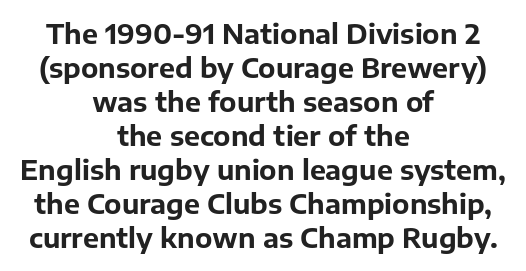
Q: Is the text bold? A: Yes.
Q: Is the text italic (slanted)? A: No, it is upright.
Q: Is the text underlined? A: No.
Q: How is the paragraph aligned? A: Centered.
Q: Is the spacing between letters normal or unusually wide? A: Normal.
Q: Is the spacing between lines tight, normal or loose? A: Normal.
